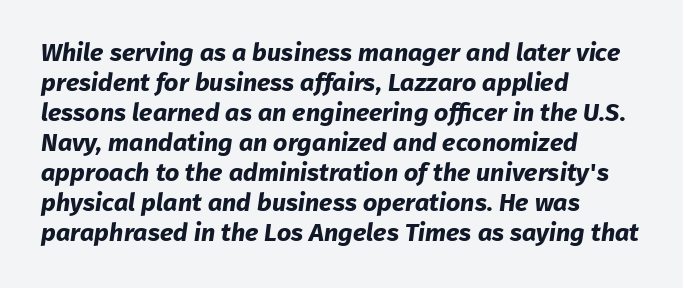
Characters follow at the spacing the type designer built in. Descender tails drop into unmarked territory. Which margin do the lines hug? The left one — the right edge is uneven. Every letter is thick-stroked: bold, no question.
